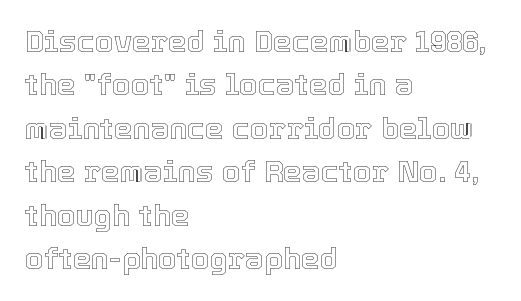
Vertically, the passage feels balanced, rows spaced as you'd expect. Unmarked baselines from the first word to the last. Left-aligned paragraph, ragged on the right. These lines are rendered in a variable-pitch font. How are the letters spaced? Ordinarily, with no added tracking. The specimen reads as upright at a glance.
